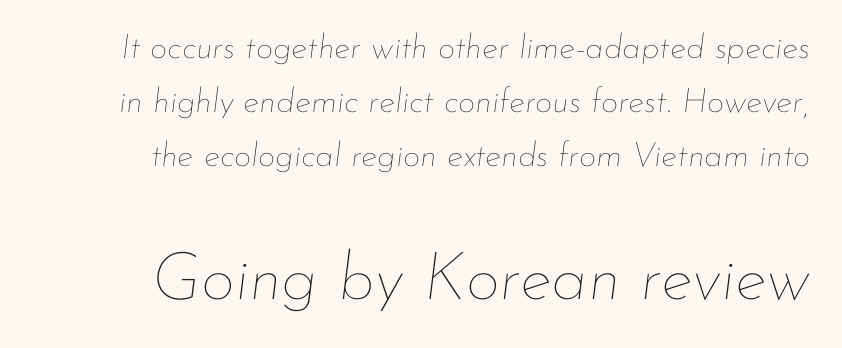
The image shows 67 px thin type, italic (leaning right); set right-aligned, normal line spacing (1.59x), normal letter spacing, not underlined; the second (bottom) block is 1.97x larger; low stroke contrast and a small x-height.
